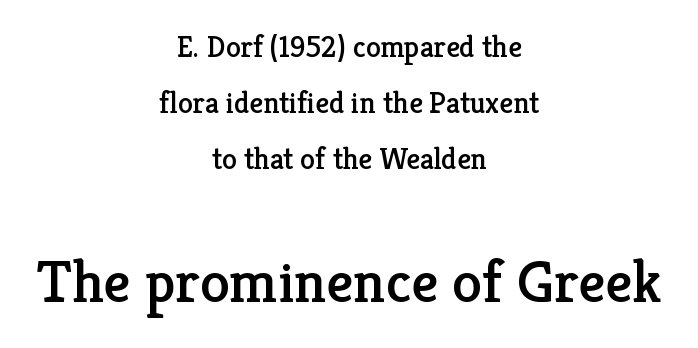
The image shows 60 px serif type, upright; set centered, line spacing 1.87x, normal letter spacing, not underlined; the second (bottom) block is 2.0x larger; low stroke contrast and a medium x-height.
